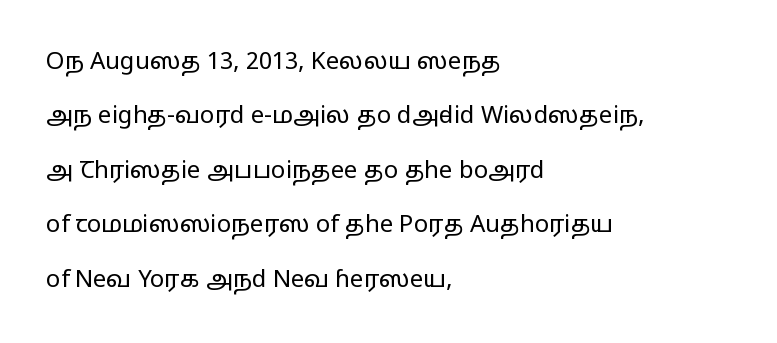
Q: Is the text bold? A: No.
Q: Is the text italic (slanted)? A: No, it is upright.
Q: Is the text underlined? A: No.
Q: How is the paragraph aligned? A: Left-aligned.
Q: Is the spacing between letters normal or unusually wide? A: Normal.
Q: Is the spacing between lines tight, normal or loose? A: Loose.
